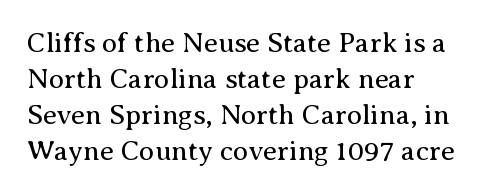
The image shows 28 px regular-weight serif type, upright; set left-aligned, normal line spacing (1.29x), normal letter spacing, not underlined; medium stroke contrast and a medium x-height.
